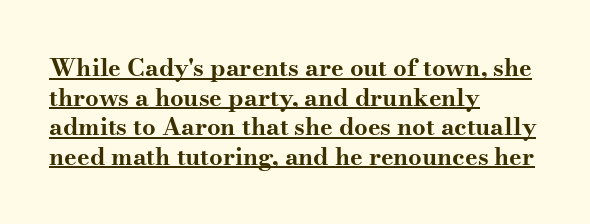
{"italic": "no", "bold": "yes", "underline": "yes", "align": "left", "line_spacing_ratio": 1.23, "letter_spacing": "normal", "letter_spacing_em": 0.0, "glyph_px": 24}
